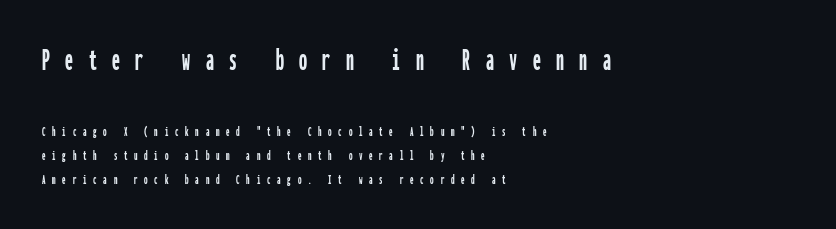
The image shows 32 px condensed sans-serif type, upright, monospaced; set left-aligned, line spacing 1.72x, unusually wide letter spacing (+0.48 em), not underlined; the first (top) block is 2.29x larger; low stroke contrast and a medium x-height.
